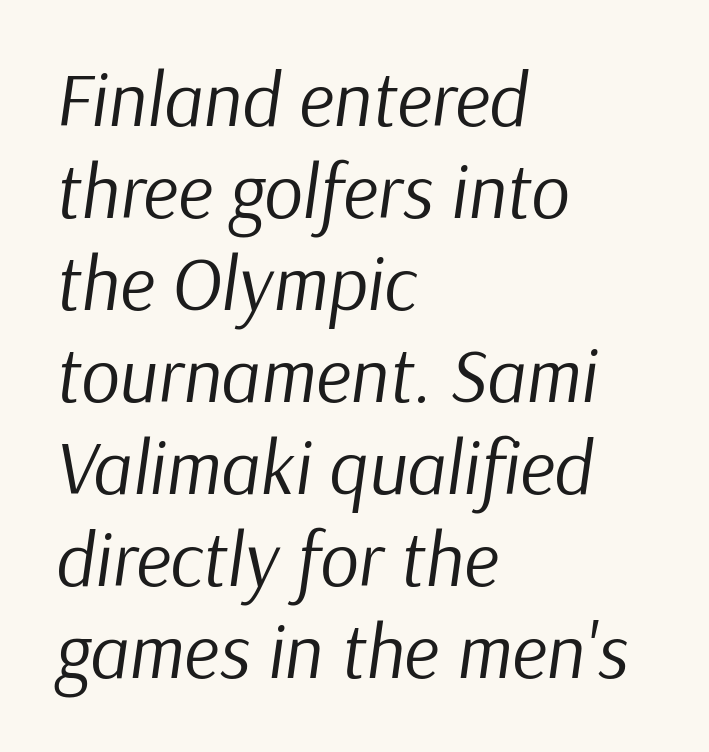
{"italic": "yes", "lean": "right", "slant_degrees": 9, "bold": "no", "weight": "regular", "width": "normal", "stroke_contrast": "low", "x_height": "medium", "monospaced": "no", "underline": "no", "align": "left", "line_spacing_ratio": 1.21, "letter_spacing": "normal", "letter_spacing_em": 0.0, "glyph_px": 76}
